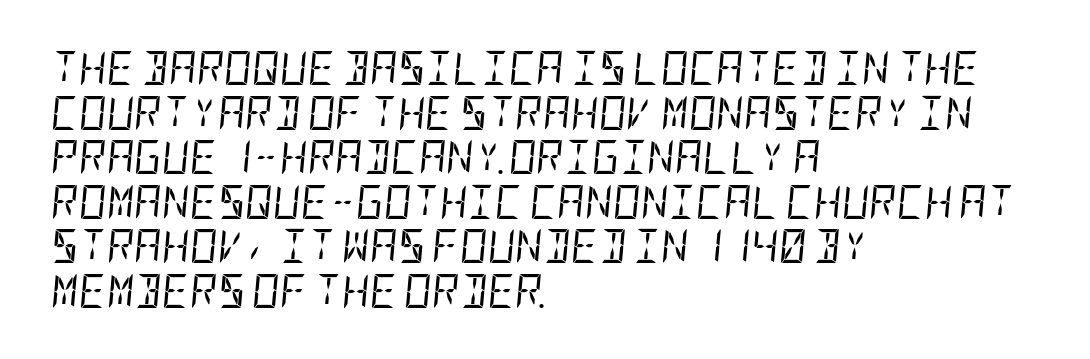
Q: Is the text bold? A: No.
Q: Is the text italic (slanted)? A: Yes, it leans right by about 5 degrees.
Q: Is the text underlined? A: No.
Q: How is the paragraph aligned? A: Left-aligned.
Q: Is the spacing between letters normal or unusually wide? A: Normal.
Q: Is the spacing between lines tight, normal or loose? A: Normal.
Q: Width (condensed, normal, or wide)? A: Condensed.
Q: Stroke contrast? A: Low.
Q: x-height? A: Large.
